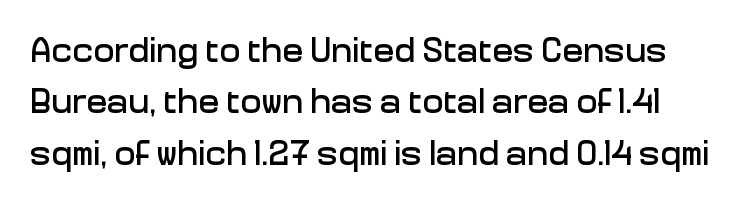
The image shows 35 px sans-serif type, upright; set normal line spacing (1.47x), normal letter spacing, not underlined; low stroke contrast and a medium x-height.
